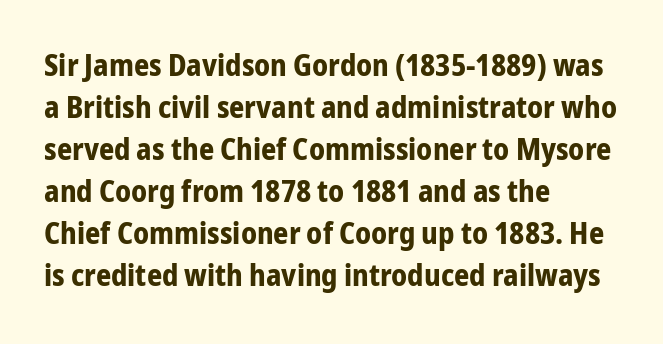
Unmarked baselines from the first word to the last. You could not count columns in this text — the font is proportionally spaced. Nothing unusual about the tracking: characters are spaced as the font intends. The rag falls on the right side of this text block. The text was rendered using a sans face with plain stroke endings.
